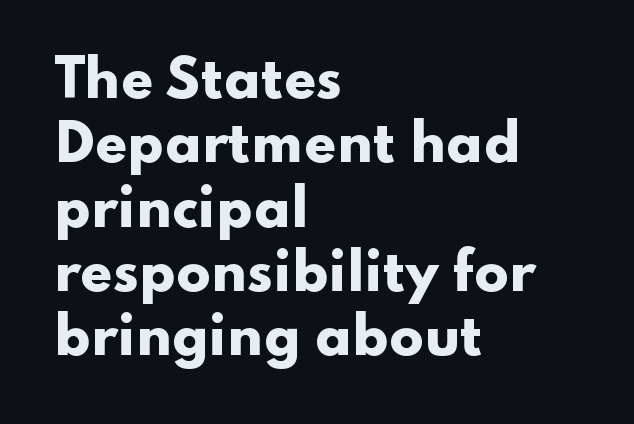
In CSS terms this would be text-align: left. How are the letters spaced? Ordinarily, with no added tracking. This is heavy type, rendered in bold. A sans-serif font was chosen for this passage. A typesetter would call this leading conventional body-copy spacing. Unmarked baselines from the first word to the last.
